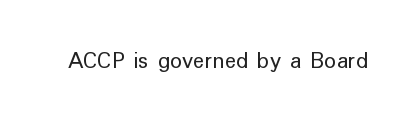
{"italic": "no", "bold": "no", "underline": "no", "letter_spacing": "normal", "letter_spacing_em": 0.0, "glyph_px": 24}
